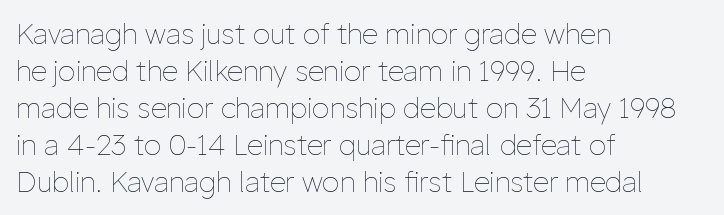
{"italic": "no", "bold": "no", "weight": "thin", "width": "normal", "stroke_contrast": "low", "x_height": "medium", "monospaced": "no", "underline": "no", "align": "left", "line_spacing": "normal", "line_spacing_ratio": 1.32, "letter_spacing": "normal", "letter_spacing_em": 0.0, "glyph_px": 28}
